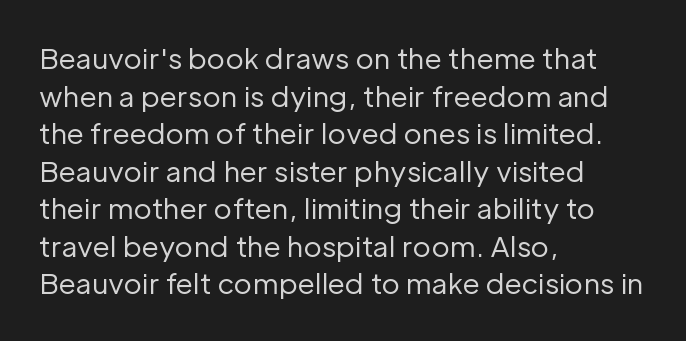
A typesetter would call this zero additional tracking. This rendering uses left alignment, leaving the right contour irregular. Proportional: the letters do not fall into vertical columns. Stems here are at most as thick as an everyday book face.
